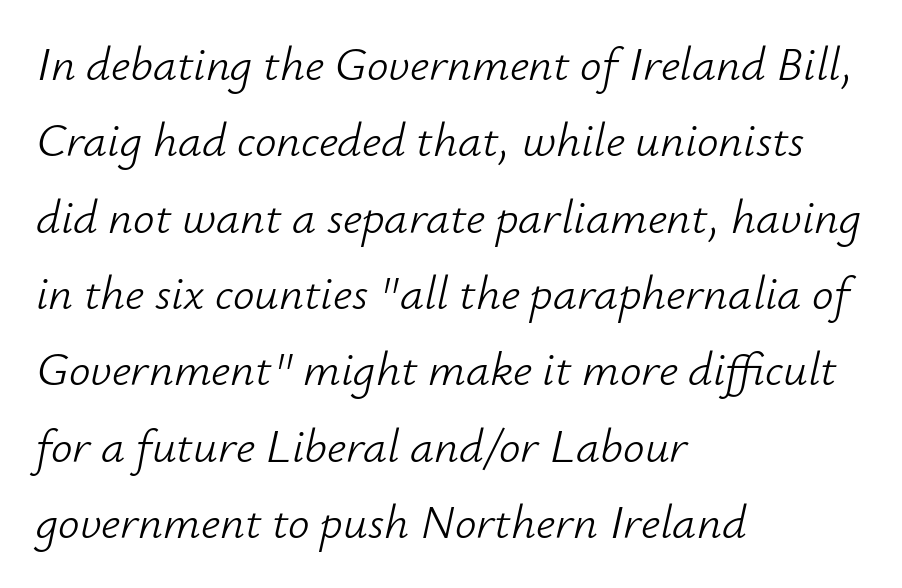
Q: Is the text bold? A: No.
Q: Is the text italic (slanted)? A: Yes, it leans right by about 12 degrees.
Q: Is the text underlined? A: No.
Q: How is the paragraph aligned? A: Left-aligned.
Q: Is the spacing between letters normal or unusually wide? A: Normal.
Q: Is the spacing between lines tight, normal or loose? A: Normal.
Q: Width (condensed, normal, or wide)? A: Normal.
Q: Stroke contrast? A: Low.
Q: x-height? A: Small.
Q: Monospaced? A: No.
